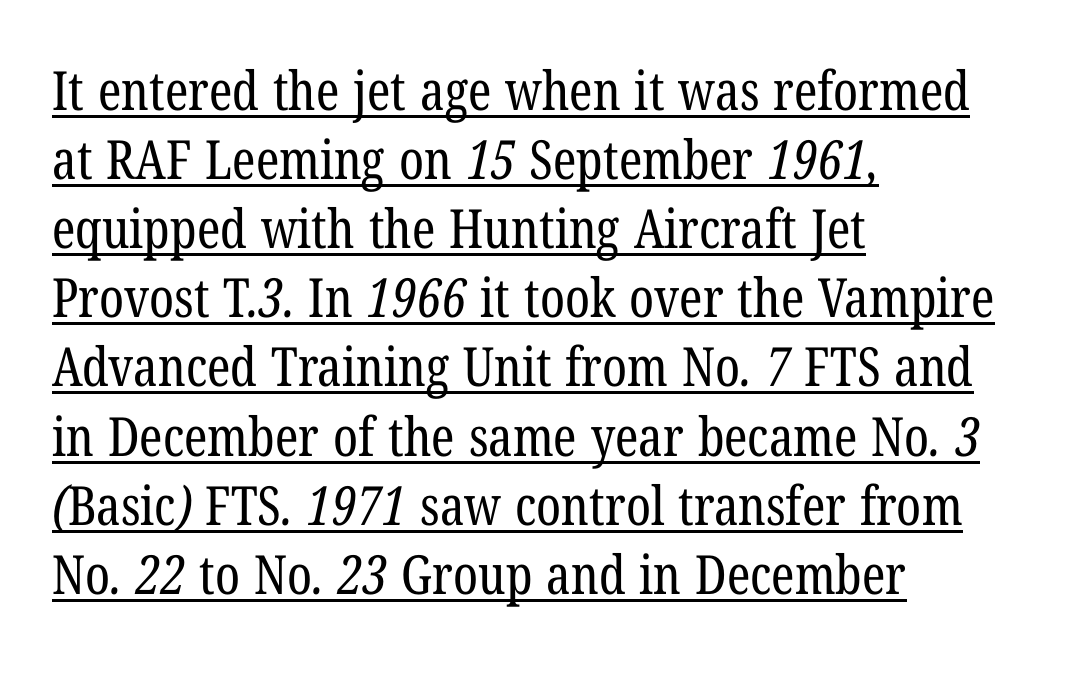
Every row of glyphs begins at an identical x-position on the left. Compared with undecorated copy, this sample adds a rule below the words. Regarding leading, the lines here are spaced in the standard way. Do the characters align in a grid? No, the font is proportional. These lines are composed in type with serifs.
